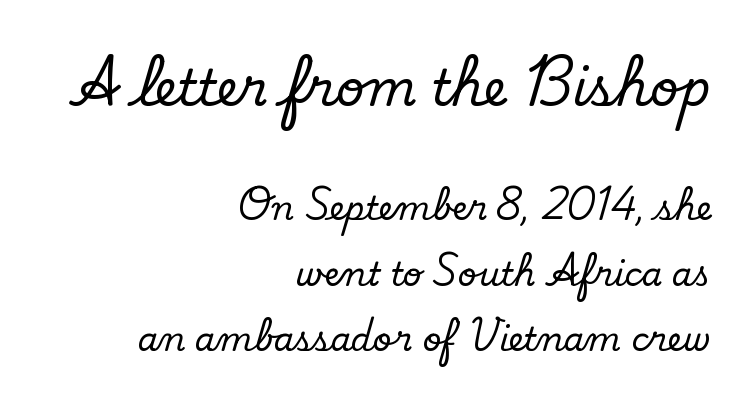
{"serif": "yes", "width": "normal", "stroke_contrast": "low", "x_height": "small", "monospaced": "no", "underline": "no", "align": "right", "line_spacing": "loose", "line_spacing_ratio": 1.97, "letter_spacing": "normal", "letter_spacing_em": 0.0, "larger_block": "first", "size_ratio": 1.52, "glyph_px": 50}
